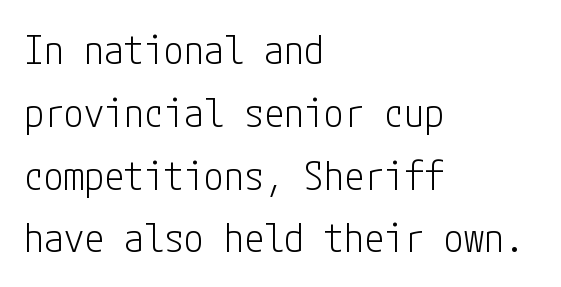
The glyphs in this specimen are sans serif. Underline: absent. It's the straight-up-and-down kind of type. The rendering anchors every line to the left-hand side.
